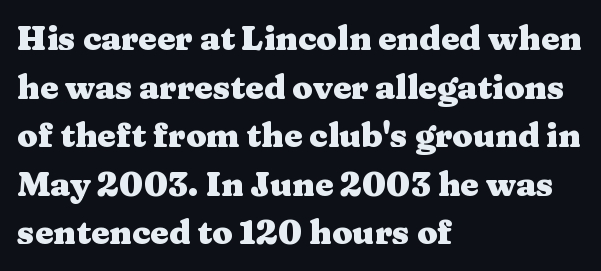
{"serif": "yes", "italic": "no", "bold": "yes", "weight": "heavy", "width": "wide", "stroke_contrast": "medium", "x_height": "medium", "monospaced": "no", "underline": "no", "align": "left", "line_spacing": "normal", "line_spacing_ratio": 1.47, "letter_spacing": "normal", "letter_spacing_em": 0.0, "glyph_px": 33}
